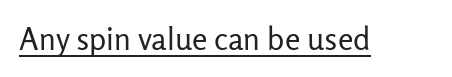
Counters stay open thanks to moderate or lighter strokes. I'd call this a sans setting — the letters go barefoot. This rendering features underlined lettering. The line texture is even and compact thanks to regular tracking. In terms of posture, this sample is upright.
